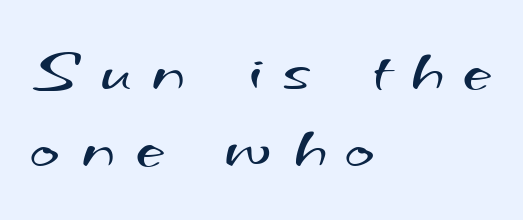
Q: Is the text bold? A: No.
Q: Is the typeface a serif or a sans-serif typeface? A: Sans-serif.
Q: Is the text underlined? A: No.
Q: How is the paragraph aligned? A: Left-aligned.
Q: Is the spacing between letters normal or unusually wide? A: Unusually wide.
Q: Width (condensed, normal, or wide)? A: Wide.
Q: Stroke contrast? A: Medium.
Q: x-height? A: Small.
Q: Monospaced? A: No.
